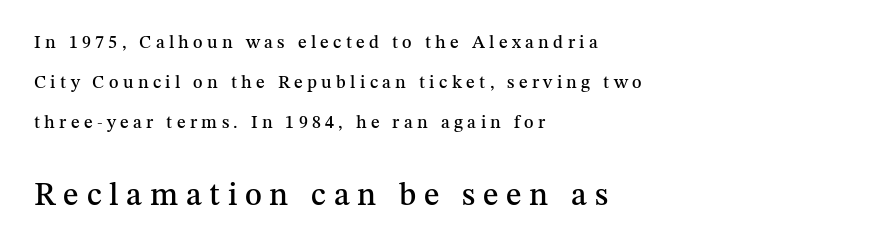
{"serif": "yes", "italic": "no", "width": "normal", "stroke_contrast": "medium", "x_height": "medium", "monospaced": "no", "underline": "no", "align": "left", "line_spacing": "loose", "line_spacing_ratio": 2.23, "letter_spacing": "wide", "letter_spacing_em": 0.24, "larger_block": "second", "size_ratio": 1.78, "glyph_px": 32}
